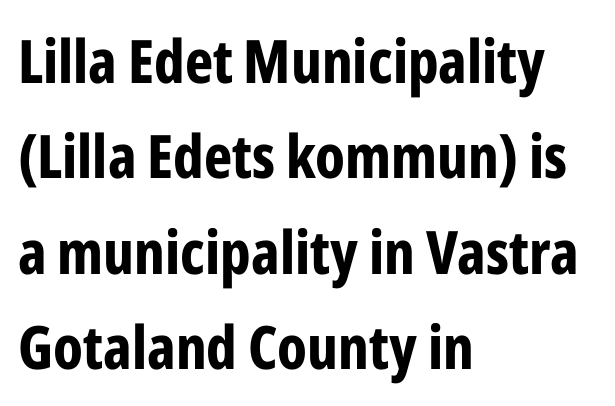
Q: Is the text bold? A: Yes.
Q: Is the text italic (slanted)? A: No, it is upright.
Q: Is the typeface a serif or a sans-serif typeface? A: Sans-serif.
Q: Is the text underlined? A: No.
Q: How is the paragraph aligned? A: Left-aligned.
Q: Is the spacing between letters normal or unusually wide? A: Normal.
Q: Is the spacing between lines tight, normal or loose? A: Normal.
Q: Width (condensed, normal, or wide)? A: Condensed.
Q: Stroke contrast? A: Low.
Q: x-height? A: Medium.
Q: Monospaced? A: No.
